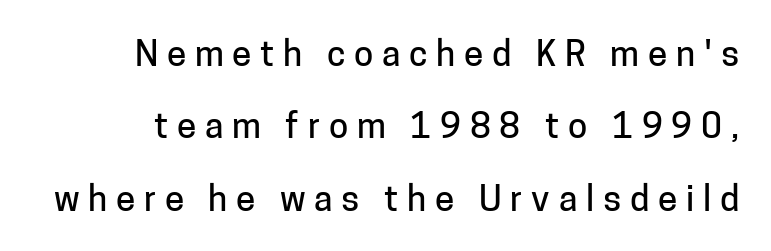
The image shows 35 px sans-serif type, upright; set loose line spacing (2.07x), unusually wide letter spacing (+0.25 em), not underlined; low stroke contrast and a medium x-height.
